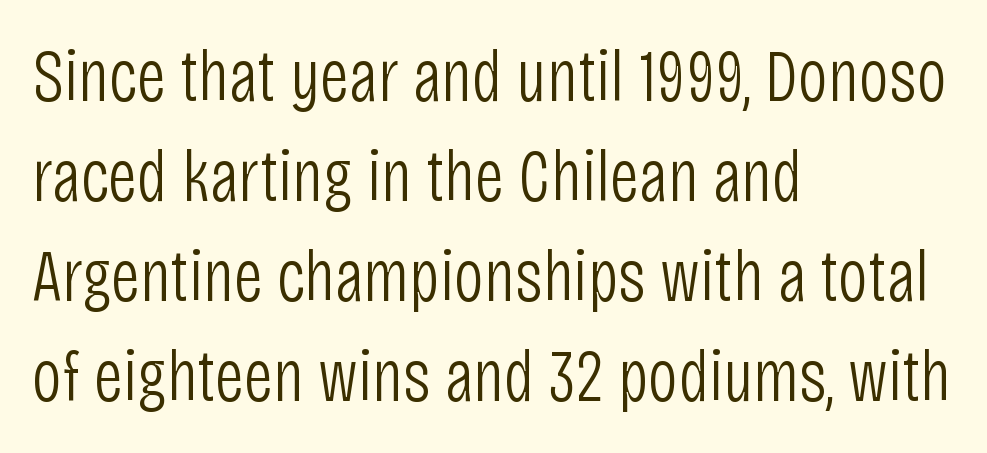
Each new line begins a customary step beneath the previous one. The lines are quadded left. Is there any slant? The stems are plumb. Anything drawn beneath the words? Only blank space. Heaviness? Minimal to ordinary, like unemphasized prose.
